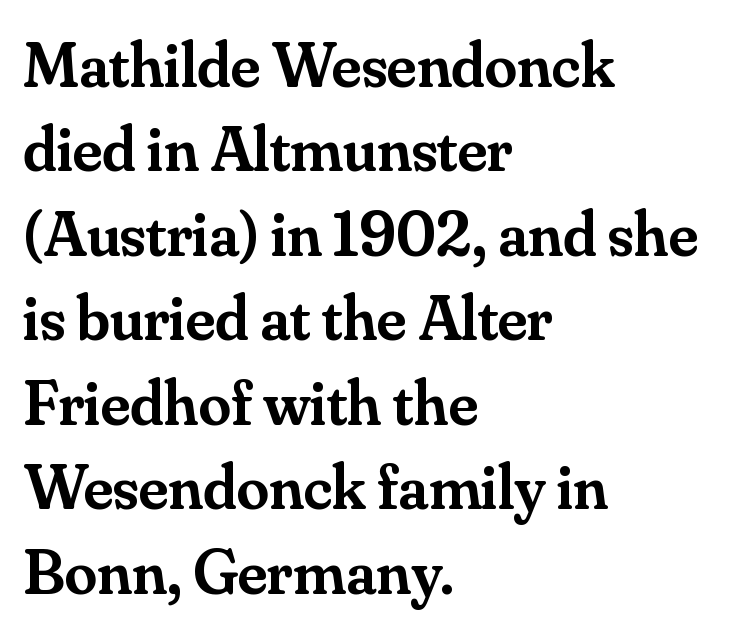
The image shows 65 px semibold serif type, upright; set left-aligned, normal line spacing (1.3x), normal letter spacing, not underlined; medium stroke contrast and a small x-height.
